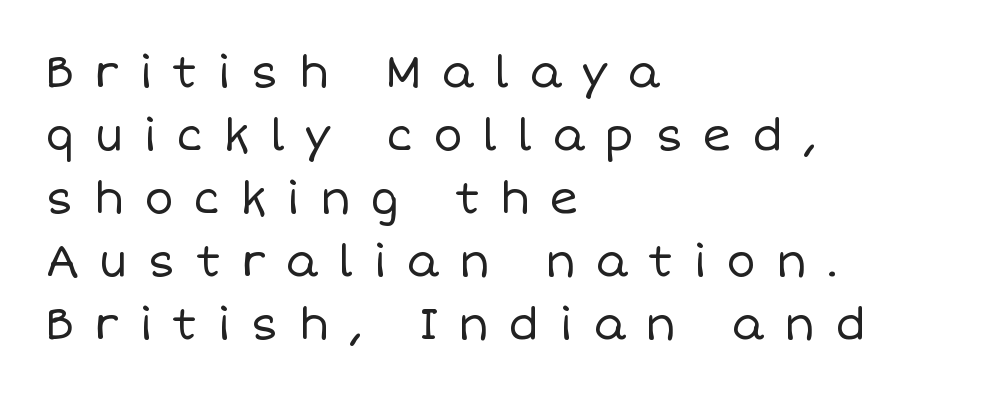
{"italic": "no", "bold": "no", "weight": "regular", "width": "normal", "stroke_contrast": "low", "x_height": "large", "monospaced": "no", "underline": "no", "align": "left", "line_spacing": "normal", "line_spacing_ratio": 1.43, "letter_spacing": "wide", "letter_spacing_em": 0.45, "glyph_px": 44}
